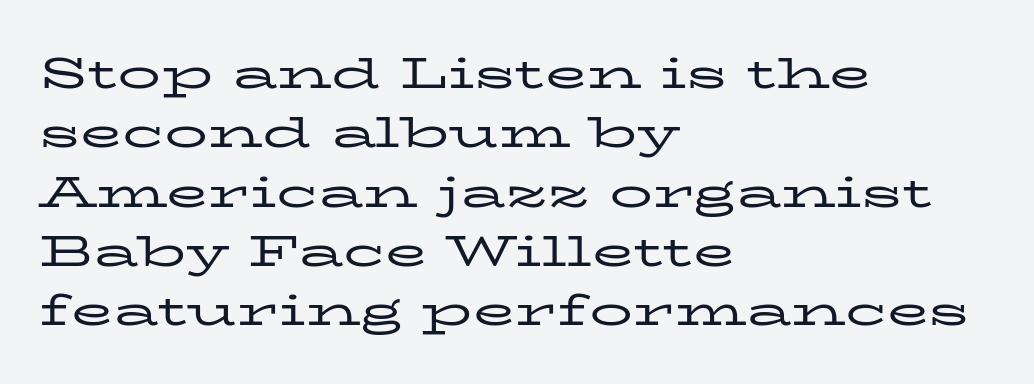
{"serif": "yes", "italic": "no", "bold": "no", "weight": "regular", "width": "wide", "stroke_contrast": "low", "x_height": "medium", "monospaced": "no", "underline": "no", "align": "left", "line_spacing": "normal", "line_spacing_ratio": 1.38, "letter_spacing": "normal", "letter_spacing_em": 0.0, "glyph_px": 43}
